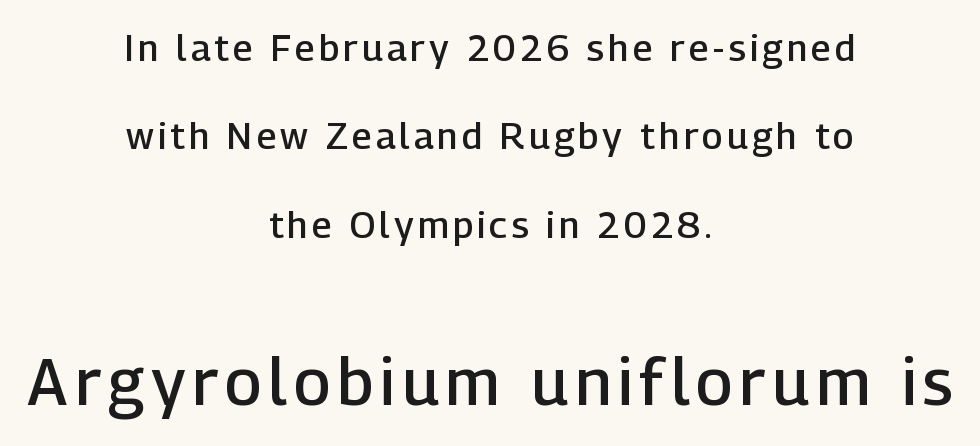
Q: Is the text bold? A: Semi-bold.
Q: Is the text italic (slanted)? A: No, it is upright.
Q: Is the typeface a serif or a sans-serif typeface? A: Sans-serif.
Q: Is the text underlined? A: No.
Q: How is the paragraph aligned? A: Centered.
Q: Is the spacing between lines tight, normal or loose? A: Loose.
Q: Which block of text is set in a larger size, the first (top) or the second (bottom)? A: The second (bottom) one.
Q: Width (condensed, normal, or wide)? A: Normal.
Q: Stroke contrast? A: Low.
Q: x-height? A: Medium.
Q: Monospaced? A: No.
